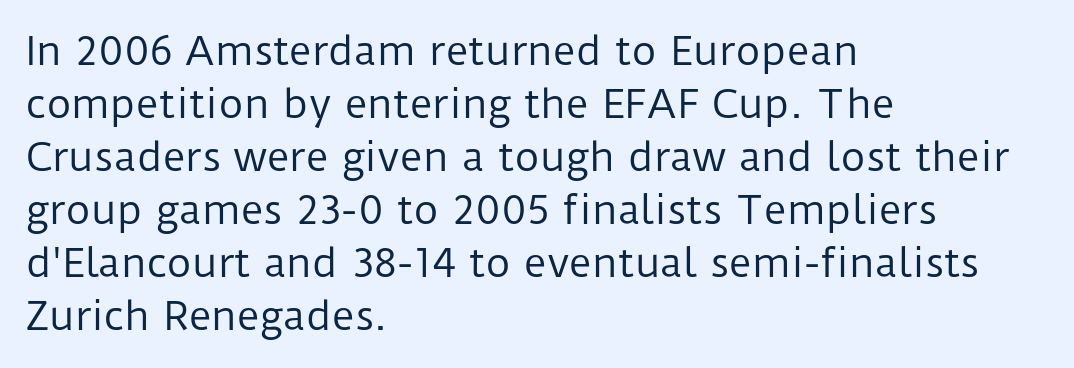
{"serif": "no", "italic": "no", "bold": "no", "weight": "regular", "width": "normal", "stroke_contrast": "low", "x_height": "medium", "monospaced": "no", "underline": "no", "align": "left", "line_spacing": "normal", "line_spacing_ratio": 1.36, "letter_spacing": "normal", "letter_spacing_em": 0.0, "glyph_px": 39}
